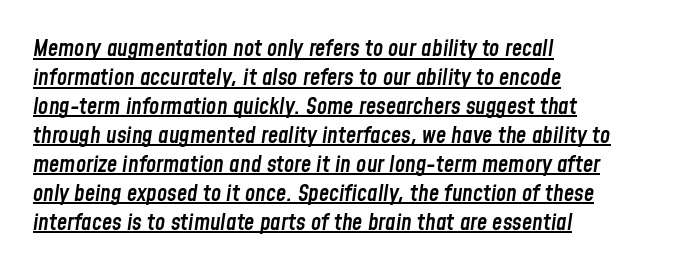
{"italic": "yes", "lean": "right", "slant_degrees": 8, "bold": "semi", "underline": "yes", "align": "left", "line_spacing": "normal", "line_spacing_ratio": 1.26, "letter_spacing": "normal", "letter_spacing_em": 0.0, "glyph_px": 23}
